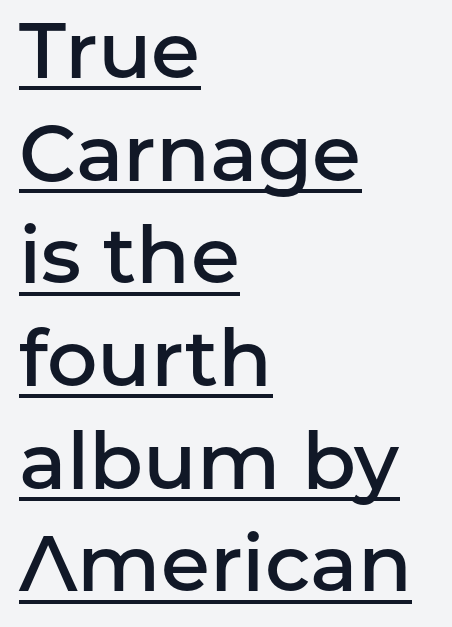
This is roman type, the default non-slanted kind. Each letter's strokes conclude bluntly, with no projecting serifs. The rendering uses natural spacing where letterforms have individual widths. Is the block centered? No — it sits flush against the left margin. Moderately thickened strokes mark this as semibold type. This rendering leaves character spacing at its baseline value.
